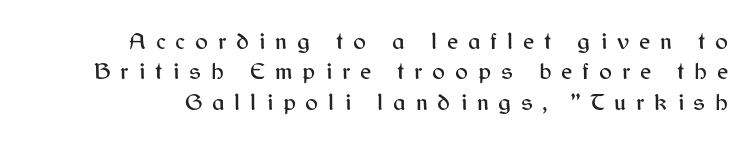
{"italic": "no", "underline": "no", "line_spacing": "normal", "line_spacing_ratio": 1.27, "letter_spacing": "wide", "letter_spacing_em": 0.41, "glyph_px": 24}
